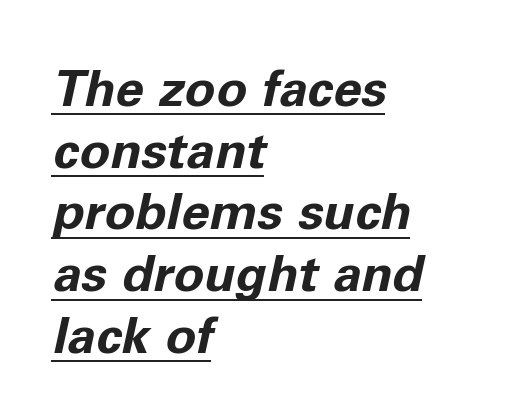
{"italic": "yes", "lean": "right", "slant_degrees": 11, "bold": "yes", "weight": "bold", "width": "normal", "stroke_contrast": "low", "x_height": "medium", "monospaced": "no", "underline": "yes", "align": "left", "line_spacing_ratio": 1.21, "letter_spacing": "normal", "letter_spacing_em": 0.0, "glyph_px": 51}
